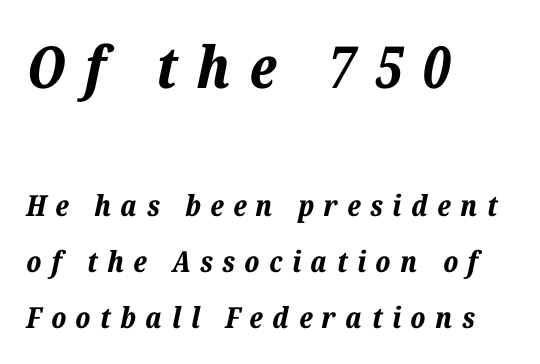
Q: Is the text bold? A: Yes.
Q: Is the text italic (slanted)? A: Yes, it leans right by about 12 degrees.
Q: Is the text underlined? A: No.
Q: How is the paragraph aligned? A: Left-aligned.
Q: Is the spacing between letters normal or unusually wide? A: Unusually wide.
Q: Is the spacing between lines tight, normal or loose? A: Loose.
Q: Which block of text is set in a larger size, the first (top) or the second (bottom)? A: The first (top) one.
Q: Width (condensed, normal, or wide)? A: Normal.
Q: Stroke contrast? A: Low.
Q: x-height? A: Medium.
Q: Monospaced? A: No.
